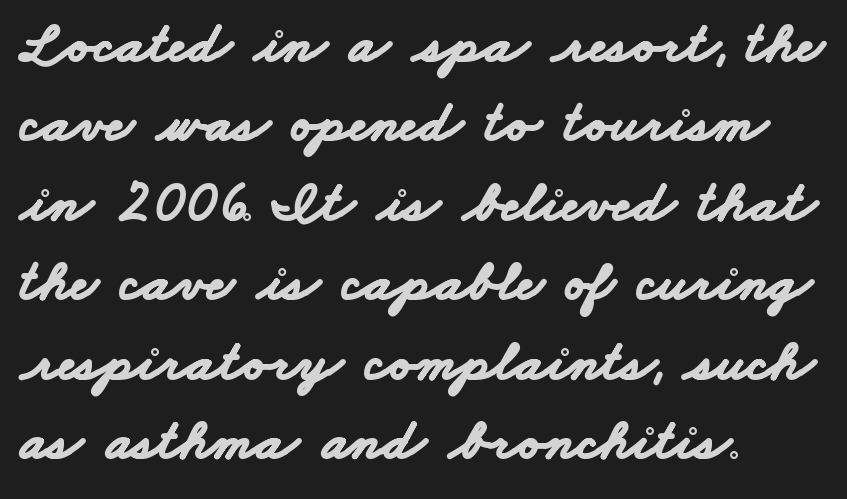
The image shows 58 px bold, wide sans-serif type; set left-aligned, normal line spacing (1.37x), normal letter spacing, not underlined; low stroke contrast and a small x-height.
